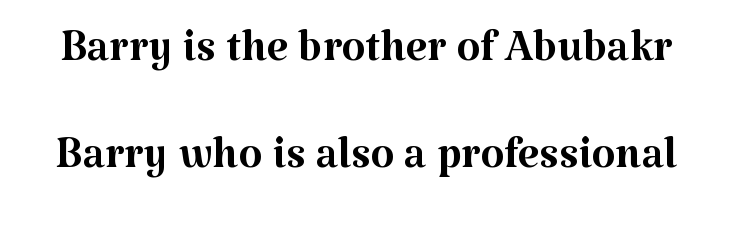
Q: Is the text bold? A: No.
Q: Is the text italic (slanted)? A: No, it is upright.
Q: Is the typeface a serif or a sans-serif typeface? A: Serif.
Q: Is the text underlined? A: No.
Q: Is the spacing between letters normal or unusually wide? A: Normal.
Q: Width (condensed, normal, or wide)? A: Normal.
Q: Stroke contrast? A: Medium.
Q: x-height? A: Medium.
Q: Monospaced? A: No.
